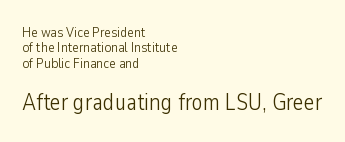
Q: Is the text bold? A: No.
Q: Is the text italic (slanted)? A: No, it is upright.
Q: Is the text underlined? A: No.
Q: How is the paragraph aligned? A: Left-aligned.
Q: Is the spacing between letters normal or unusually wide? A: Normal.
Q: Is the spacing between lines tight, normal or loose? A: Tight.
Q: Which block of text is set in a larger size, the first (top) or the second (bottom)? A: The second (bottom) one.
